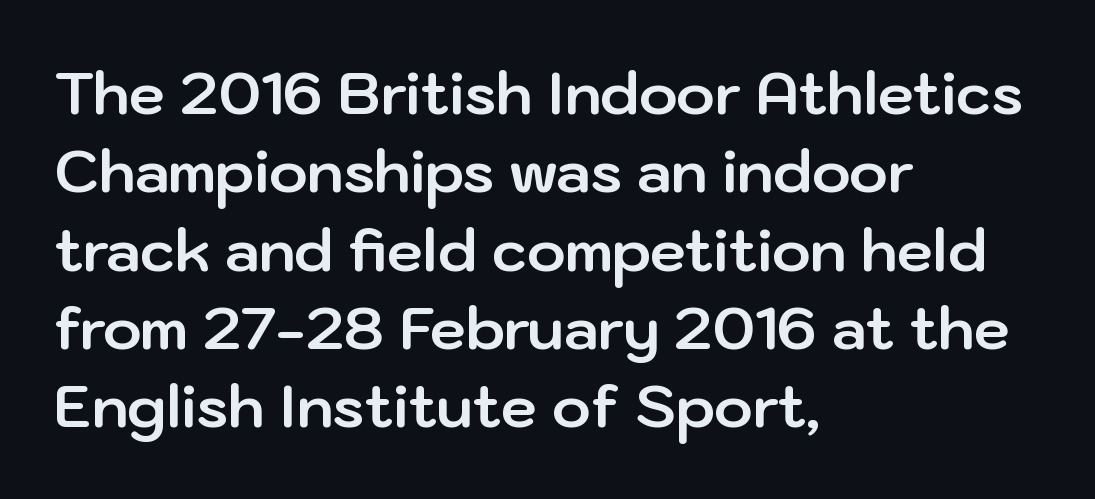
Q: Is the text bold? A: Yes.
Q: Is the text italic (slanted)? A: No, it is upright.
Q: Is the typeface a serif or a sans-serif typeface? A: Sans-serif.
Q: Is the text underlined? A: No.
Q: How is the paragraph aligned? A: Left-aligned.
Q: Is the spacing between letters normal or unusually wide? A: Normal.
Q: Is the spacing between lines tight, normal or loose? A: Normal.
Q: Width (condensed, normal, or wide)? A: Normal.
Q: Stroke contrast? A: Low.
Q: x-height? A: Medium.
Q: Monospaced? A: No.
